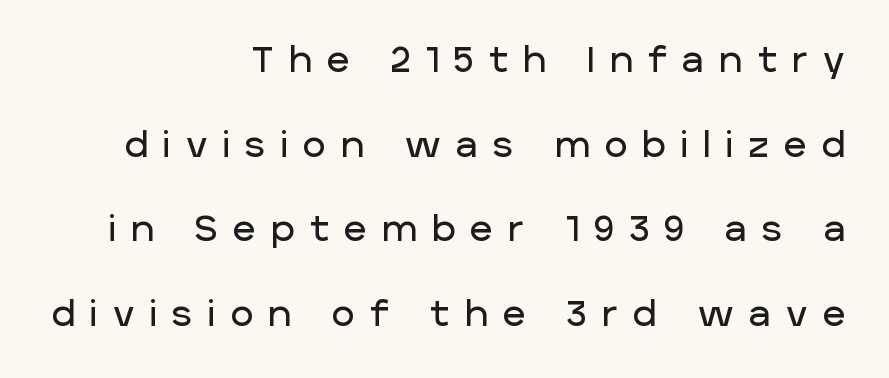
Tracking here is generous; glyphs stand well apart from one another. Rule under the text: the space is simply empty. In terms of leading, this rendering errs on the spacious side. Line endings align vertically; line beginnings do not. The font's upright variant was chosen for this text.
